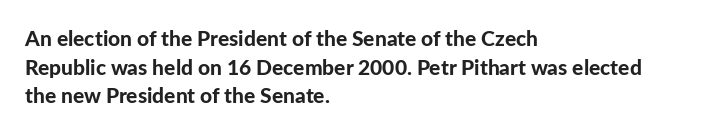
Q: Is the text bold? A: Yes.
Q: Is the text italic (slanted)? A: No, it is upright.
Q: Is the text underlined? A: No.
Q: How is the paragraph aligned? A: Left-aligned.
Q: Is the spacing between letters normal or unusually wide? A: Normal.
Q: Is the spacing between lines tight, normal or loose? A: Normal.
